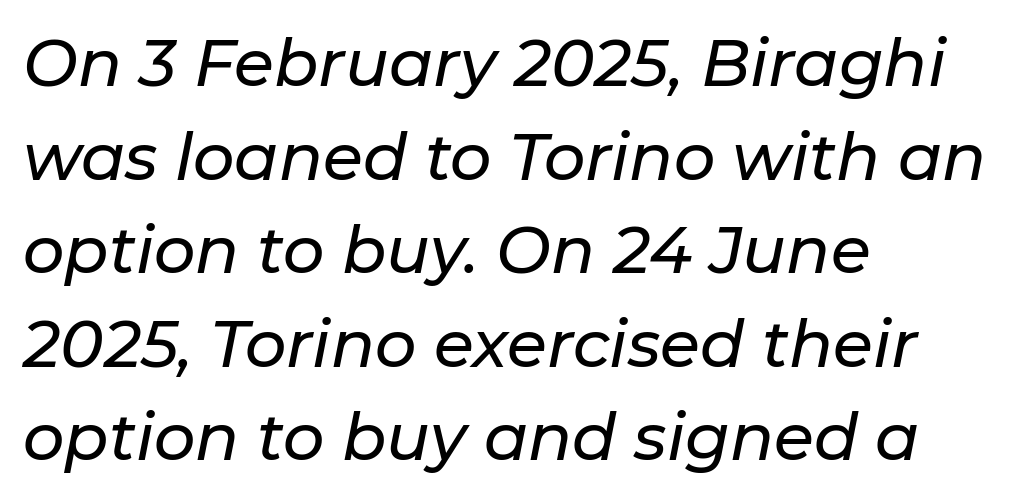
Think of a printed novel: that variable character pitch is what you see here. This sample is left-justified, so line endings fall wherever the words run out. Between one letter and the next there's only the usual sliver of space. Notice how descenders clear the ascenders below comfortably — that's standard leading.
